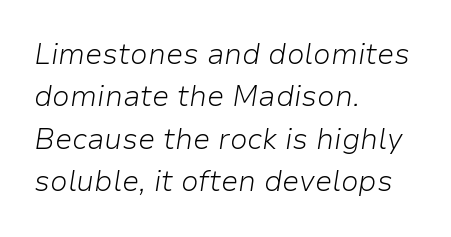
Q: Is the text bold? A: No.
Q: Is the text italic (slanted)? A: Yes, it leans right by about 9 degrees.
Q: Is the text underlined? A: No.
Q: How is the paragraph aligned? A: Left-aligned.
Q: Is the spacing between letters normal or unusually wide? A: Normal.
Q: Is the spacing between lines tight, normal or loose? A: Normal.
Q: Width (condensed, normal, or wide)? A: Normal.
Q: Stroke contrast? A: Low.
Q: x-height? A: Medium.
Q: Monospaced? A: No.
